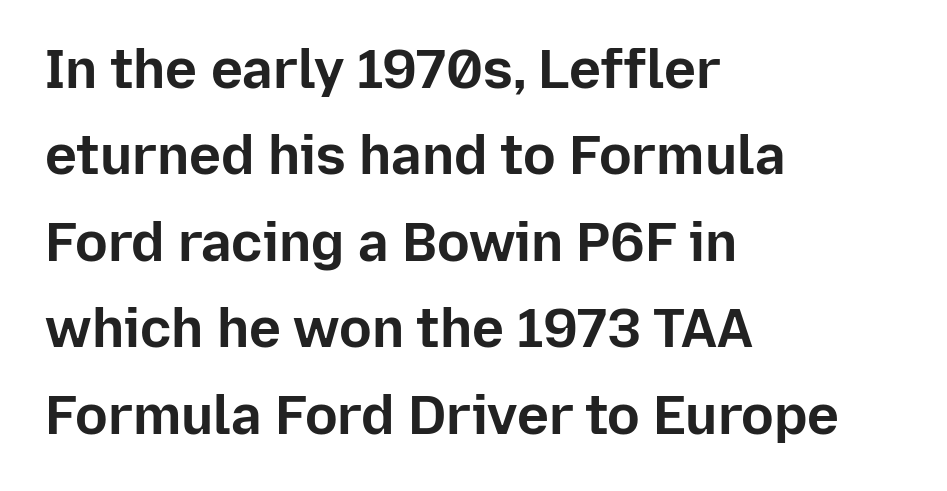
Q: Is the text bold? A: Yes.
Q: Is the text italic (slanted)? A: No, it is upright.
Q: Is the typeface a serif or a sans-serif typeface? A: Sans-serif.
Q: Is the text underlined? A: No.
Q: How is the paragraph aligned? A: Left-aligned.
Q: Is the spacing between letters normal or unusually wide? A: Normal.
Q: Is the spacing between lines tight, normal or loose? A: Normal.
Q: Width (condensed, normal, or wide)? A: Normal.
Q: Stroke contrast? A: Low.
Q: x-height? A: Medium.
Q: Monospaced? A: No.
